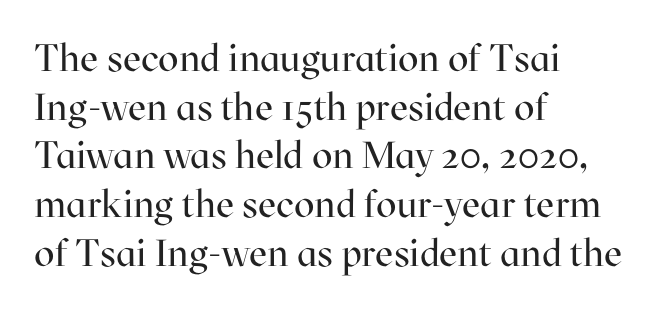
Q: Is the text bold? A: No.
Q: Is the text italic (slanted)? A: No, it is upright.
Q: Is the typeface a serif or a sans-serif typeface? A: Serif.
Q: Is the text underlined? A: No.
Q: How is the paragraph aligned? A: Left-aligned.
Q: Is the spacing between letters normal or unusually wide? A: Normal.
Q: Is the spacing between lines tight, normal or loose? A: Normal.
Q: Width (condensed, normal, or wide)? A: Normal.
Q: Stroke contrast? A: High.
Q: x-height? A: Medium.
Q: Monospaced? A: No.
